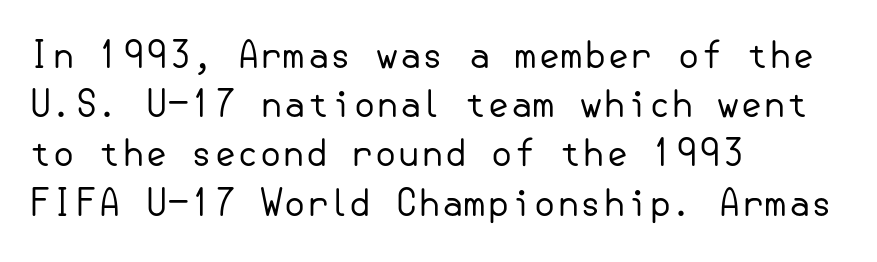
{"serif": "no", "italic": "no", "bold": "no", "weight": "regular", "width": "normal", "stroke_contrast": "low", "x_height": "small", "underline": "no", "align": "left", "line_spacing": "normal", "line_spacing_ratio": 1.33, "letter_spacing": "normal", "letter_spacing_em": 0.0, "glyph_px": 37}
